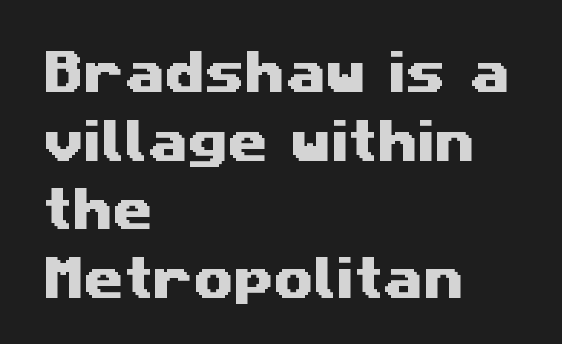
The image shows 46 px wide sans-serif type; set left-aligned, normal line spacing (1.49x), normal letter spacing, not underlined; medium stroke contrast and a medium x-height.
